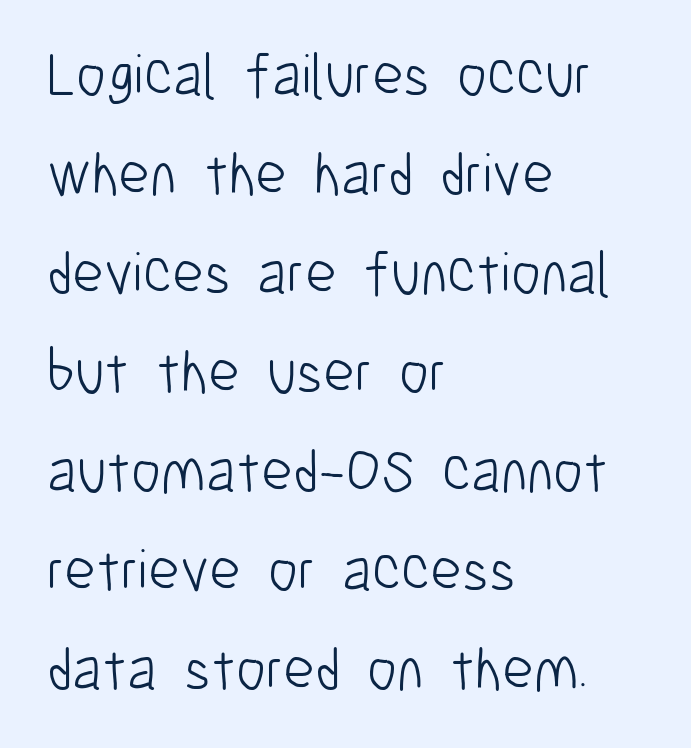
Designer's note — italics off, roman on. A clean baseline with only descenders dipping below it. If you drew a ruler down the left edge, every line would touch it. Nothing heavy about these letters — not bold at all. A typesetter would call this zero additional tracking. This block has exactly the height ordinary leading produces.
